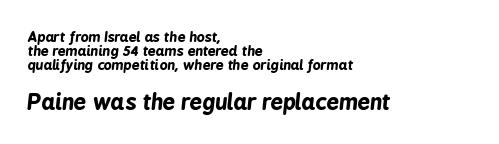
{"italic": "yes", "lean": "right", "slant_degrees": 6, "bold": "yes", "underline": "no", "align": "left", "line_spacing": "tight", "line_spacing_ratio": 1.0, "letter_spacing": "normal", "letter_spacing_em": 0.0, "larger_block": "second", "size_ratio": 1.57, "glyph_px": 22}
